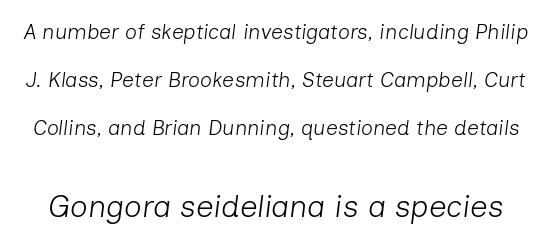
Q: Is the text bold? A: No.
Q: Is the text italic (slanted)? A: Yes, it leans right by about 7 degrees.
Q: Is the text underlined? A: No.
Q: Is the spacing between letters normal or unusually wide? A: Normal.
Q: Is the spacing between lines tight, normal or loose? A: Loose.
Q: Which block of text is set in a larger size, the first (top) or the second (bottom)? A: The second (bottom) one.
Q: Width (condensed, normal, or wide)? A: Normal.
Q: Stroke contrast? A: Low.
Q: x-height? A: Medium.
Q: Monospaced? A: No.
